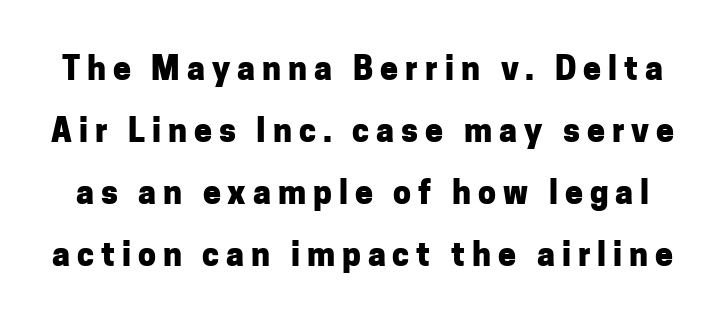
{"serif": "no", "italic": "no", "bold": "yes", "weight": "heavy", "width": "normal", "stroke_contrast": "low", "x_height": "medium", "monospaced": "no", "underline": "no", "line_spacing": "loose", "line_spacing_ratio": 1.94, "letter_spacing": "wide", "letter_spacing_em": 0.22, "glyph_px": 32}
